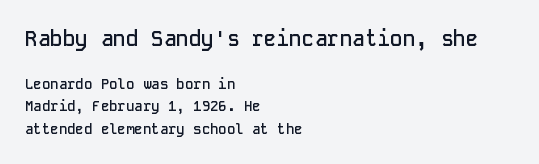
{"italic": "no", "bold": "semi", "underline": "no", "align": "left", "line_spacing": "normal", "line_spacing_ratio": 1.59, "letter_spacing": "normal", "letter_spacing_em": 0.0, "larger_block": "first", "size_ratio": 1.5, "glyph_px": 21}
